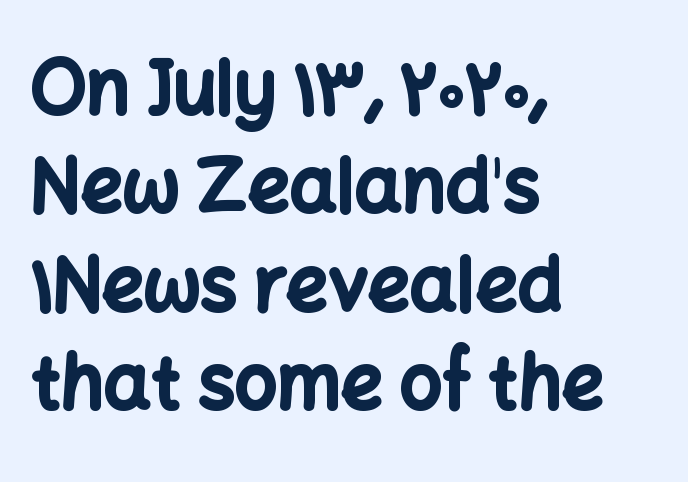
Q: Is the text bold? A: Yes.
Q: Is the text italic (slanted)? A: No, it is upright.
Q: Is the typeface a serif or a sans-serif typeface? A: Sans-serif.
Q: Is the text underlined? A: No.
Q: How is the paragraph aligned? A: Left-aligned.
Q: Is the spacing between letters normal or unusually wide? A: Normal.
Q: Is the spacing between lines tight, normal or loose? A: Normal.
Q: Width (condensed, normal, or wide)? A: Normal.
Q: Stroke contrast? A: Low.
Q: x-height? A: Medium.
Q: Monospaced? A: No.
